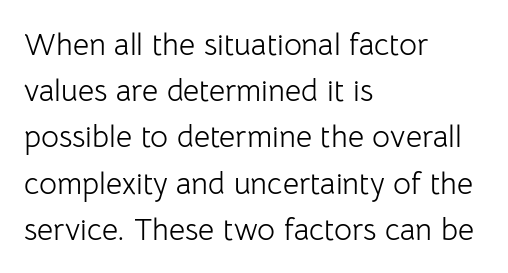
{"serif": "no", "italic": "no", "bold": "no", "weight": "light", "width": "normal", "stroke_contrast": "low", "x_height": "medium", "monospaced": "no", "underline": "no", "align": "left", "line_spacing": "normal", "line_spacing_ratio": 1.49, "letter_spacing": "normal", "letter_spacing_em": 0.0, "glyph_px": 31}
